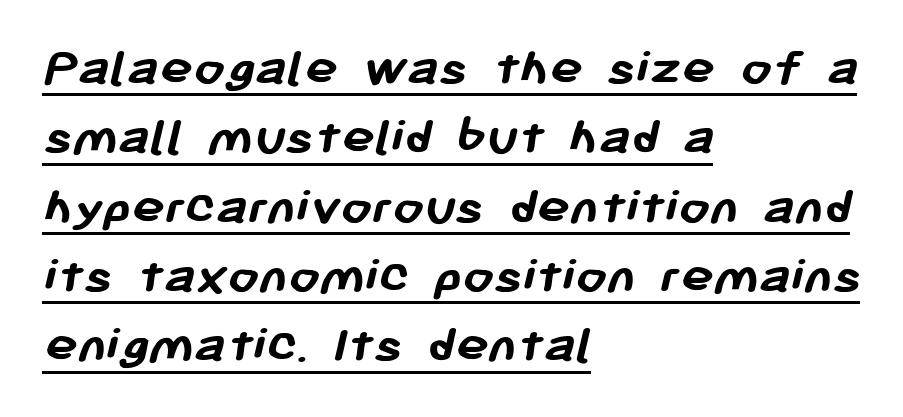
The image shows 55 px semibold sans-serif type; set left-aligned, normal line spacing (1.26x), normal letter spacing, underlined; low stroke contrast and a medium x-height.
